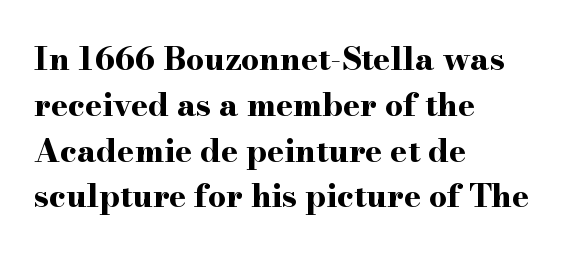
{"serif": "yes", "italic": "no", "bold": "yes", "weight": "bold", "width": "wide", "stroke_contrast": "high", "x_height": "small", "monospaced": "no", "underline": "no", "align": "left", "line_spacing": "normal", "line_spacing_ratio": 1.43, "letter_spacing": "normal", "letter_spacing_em": 0.0, "glyph_px": 32}
